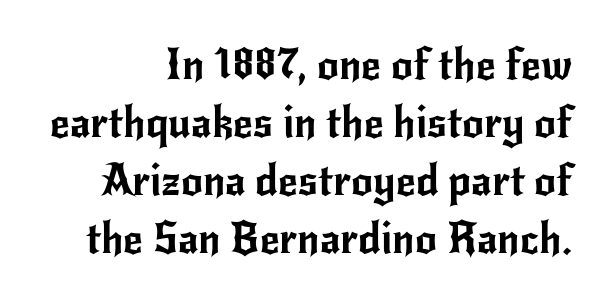
The letters stand straight up with perfectly vertical stems. Inter-character spacing is left at the font's built-in metrics. Beneath every word, the page is bare. The passage shown is typed in a proportional face where columns would drift. Observe the absence of serifs on each vertical stroke in this sample. These lines sit exactly where default settings would place them.
